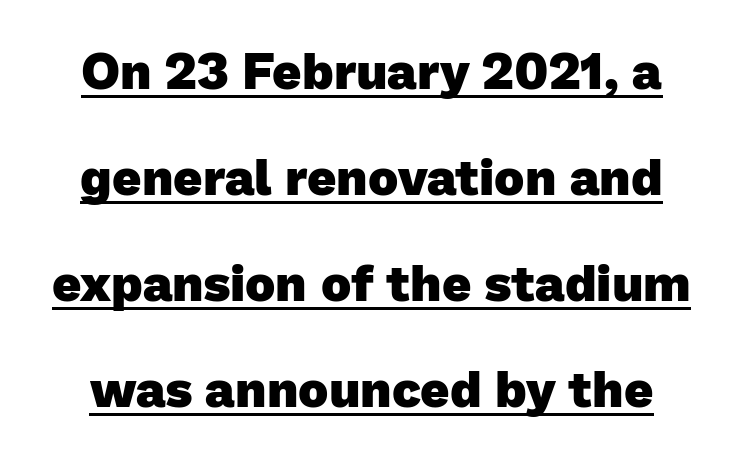
{"serif": "no", "bold": "yes", "weight": "heavy", "width": "normal", "stroke_contrast": "low", "x_height": "medium", "monospaced": "no", "underline": "yes", "line_spacing": "loose", "line_spacing_ratio": 2.08, "letter_spacing": "normal", "letter_spacing_em": 0.0, "glyph_px": 51}
